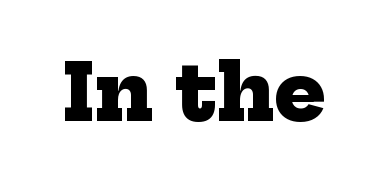
Q: Is the text bold? A: Yes.
Q: Is the typeface a serif or a sans-serif typeface? A: Serif.
Q: Is the text underlined? A: No.
Q: Is the spacing between letters normal or unusually wide? A: Normal.
Q: Width (condensed, normal, or wide)? A: Normal.
Q: Stroke contrast? A: Low.
Q: x-height? A: Medium.
Q: Monospaced? A: No.
